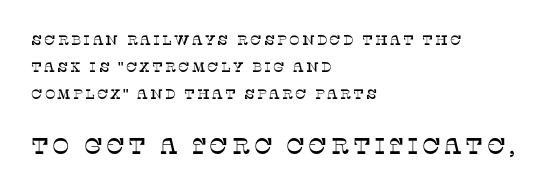
Q: Is the text italic (slanted)? A: No, it is upright.
Q: Is the text underlined? A: No.
Q: How is the paragraph aligned? A: Left-aligned.
Q: Is the spacing between lines tight, normal or loose? A: Loose.
Q: Which block of text is set in a larger size, the first (top) or the second (bottom)? A: The second (bottom) one.
